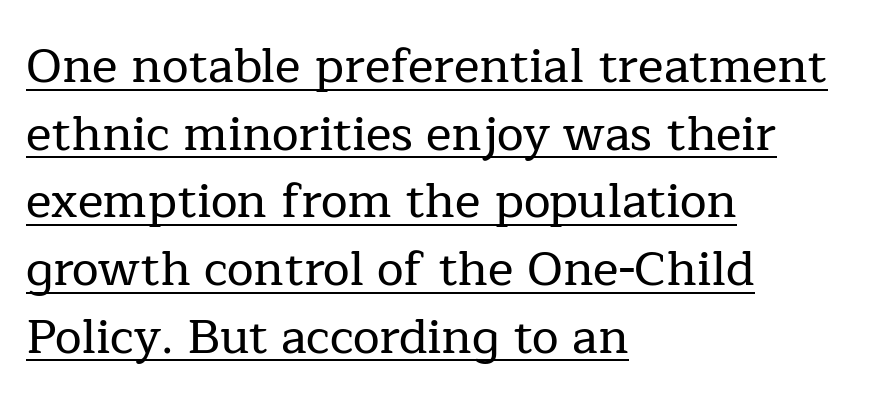
The image shows 48 px serif type, upright; set left-aligned, normal line spacing (1.41x), normal letter spacing, underlined; low stroke contrast and a medium x-height.
